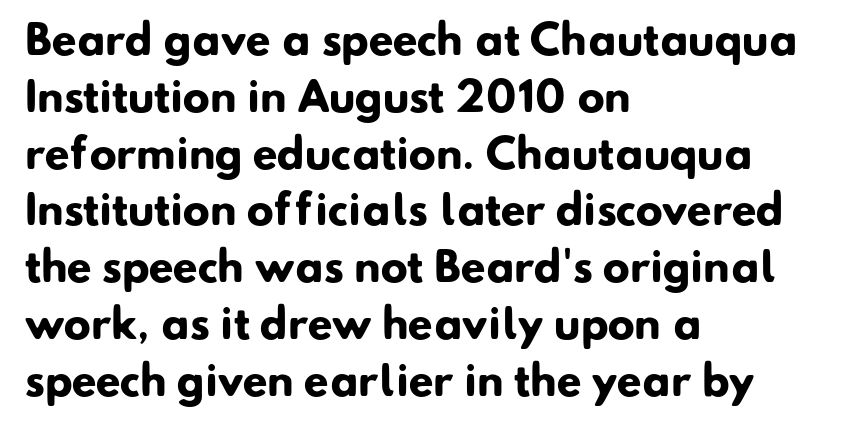
Q: Is the text bold? A: Yes.
Q: Is the typeface a serif or a sans-serif typeface? A: Sans-serif.
Q: Is the text underlined? A: No.
Q: How is the paragraph aligned? A: Left-aligned.
Q: Is the spacing between letters normal or unusually wide? A: Normal.
Q: Is the spacing between lines tight, normal or loose? A: Normal.
Q: Width (condensed, normal, or wide)? A: Normal.
Q: Stroke contrast? A: Low.
Q: x-height? A: Small.
Q: Monospaced? A: No.
